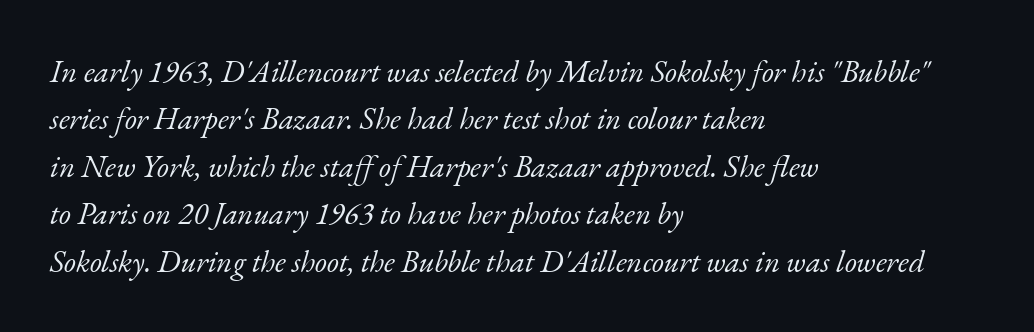
The rendering applies a slant to the glyphs. In terms of letterform style, serifs are clearly present. Characters follow at the spacing the type designer built in. Heaviness? Minimal to ordinary, like unemphasized prose. The setting favours the left margin, as ordinary paragraphs usually do.
